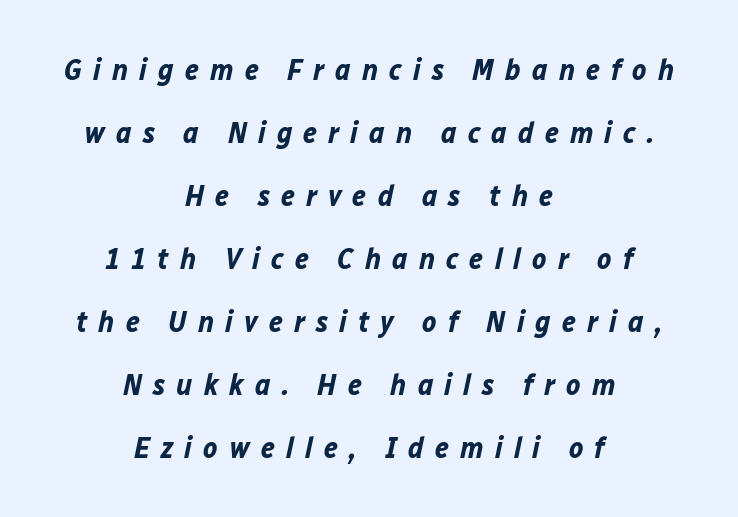
The image shows 30 px bold type, italic (leaning right); set centered, loose line spacing (2.1x), unusually wide letter spacing (+0.37 em), not underlined; low stroke contrast and a medium x-height.
